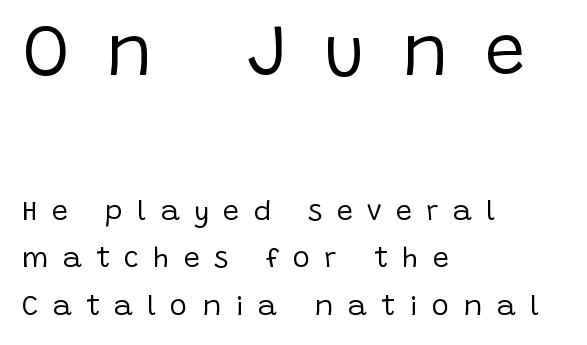
Q: Is the text bold? A: No.
Q: Is the text italic (slanted)? A: No, it is upright.
Q: Is the typeface a serif or a sans-serif typeface? A: Sans-serif.
Q: Is the text underlined? A: No.
Q: How is the paragraph aligned? A: Left-aligned.
Q: Is the spacing between letters normal or unusually wide? A: Unusually wide.
Q: Is the spacing between lines tight, normal or loose? A: Normal.
Q: Which block of text is set in a larger size, the first (top) or the second (bottom)? A: The first (top) one.
Q: Width (condensed, normal, or wide)? A: Normal.
Q: Stroke contrast? A: Low.
Q: x-height? A: Large.
Q: Monospaced? A: No.
